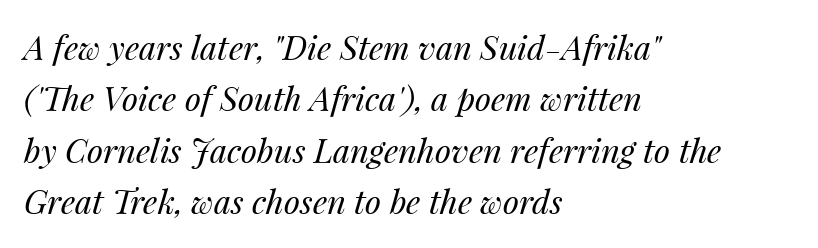
Q: Is the text bold? A: No.
Q: Is the text italic (slanted)? A: Yes, it leans right by about 14 degrees.
Q: Is the text underlined? A: No.
Q: How is the paragraph aligned? A: Left-aligned.
Q: Is the spacing between letters normal or unusually wide? A: Normal.
Q: Is the spacing between lines tight, normal or loose? A: Normal.
Q: Width (condensed, normal, or wide)? A: Normal.
Q: Stroke contrast? A: Medium.
Q: x-height? A: Medium.
Q: Monospaced? A: No.
